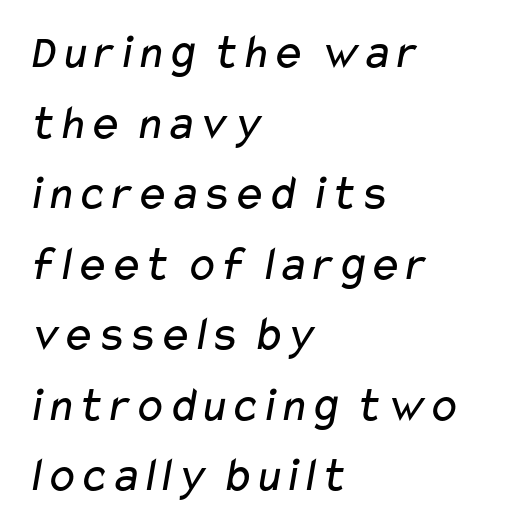
Reading down the block, your eye returns to a fixed left position each line. Nothing unusual about the tracking: characters are spaced as the font intends. Vertically, the passage feels balanced, rows spaced as you'd expect. Weight class: somewhere from thin through regular.
